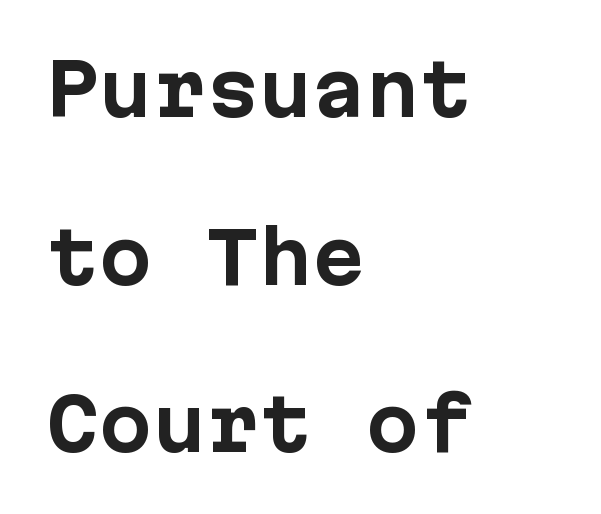
The image shows 71 px bold sans-serif type, upright, monospaced; set left-aligned, loose line spacing (2.36x), normal letter spacing, not underlined; low stroke contrast and a medium x-height.
